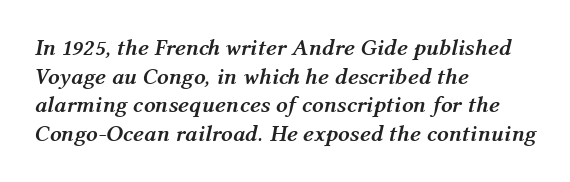
You can tell it's italic because the verticals aren't actually vertical. What weight is shown? A full bold with thick strokes. Rule under the text: the space is simply empty. These lines sit exactly where default settings would place them. The type is set solid horizontally, with unmodified tracking.
